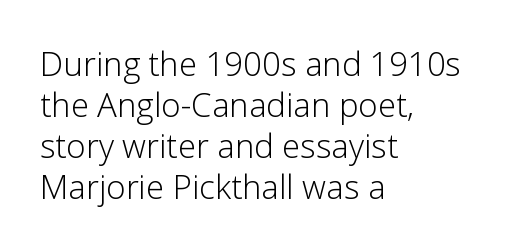
The image shows 33 px light sans-serif type, upright; set left-aligned, line spacing 1.24x, normal letter spacing, not underlined; low stroke contrast and a medium x-height.
